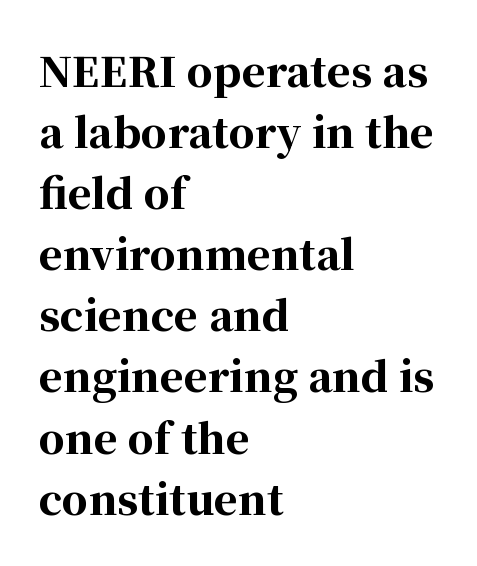
Q: Is the text bold? A: Yes.
Q: Is the text italic (slanted)? A: No, it is upright.
Q: Is the typeface a serif or a sans-serif typeface? A: Serif.
Q: Is the text underlined? A: No.
Q: How is the paragraph aligned? A: Left-aligned.
Q: Is the spacing between letters normal or unusually wide? A: Normal.
Q: Is the spacing between lines tight, normal or loose? A: Normal.
Q: Width (condensed, normal, or wide)? A: Normal.
Q: Stroke contrast? A: High.
Q: x-height? A: Medium.
Q: Monospaced? A: No.
